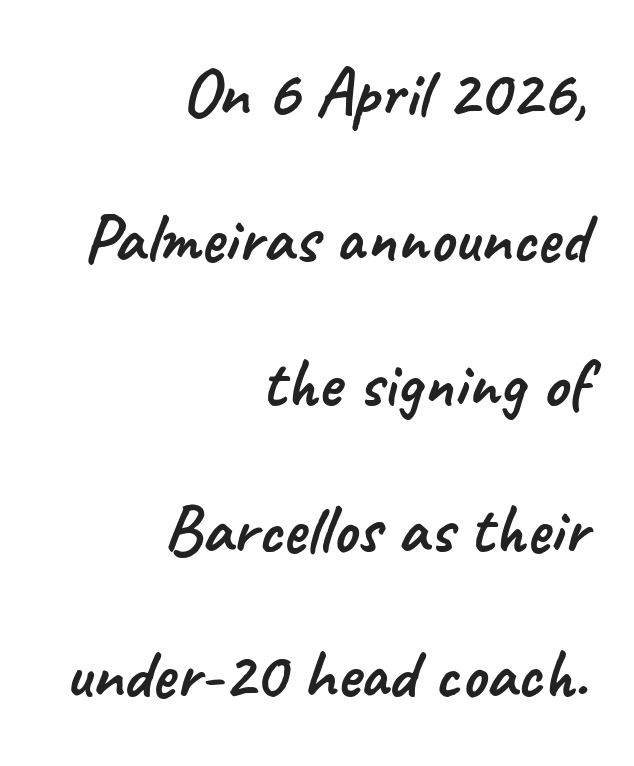
Q: Is the typeface a serif or a sans-serif typeface? A: Sans-serif.
Q: Is the text underlined? A: No.
Q: How is the paragraph aligned? A: Right-aligned.
Q: Is the spacing between letters normal or unusually wide? A: Normal.
Q: Is the spacing between lines tight, normal or loose? A: Loose.
Q: Width (condensed, normal, or wide)? A: Normal.
Q: Stroke contrast? A: Low.
Q: x-height? A: Small.
Q: Monospaced? A: No.
